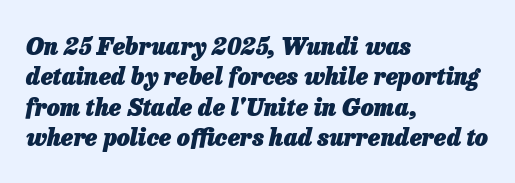
These lines keep a tight, regular rhythm from letter to letter. This is oblique type, the kind used for emphasis or titles. Each line starts at the same left margin while the right side varies. This sample keeps an unexceptional amount of space between lines.
